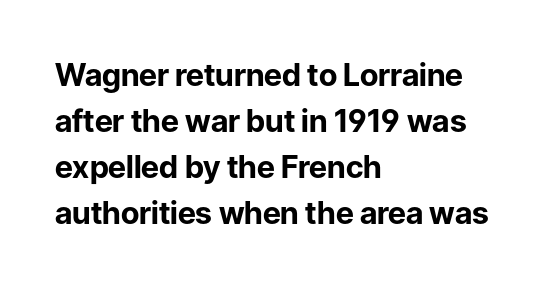
Is this a sans? Yes — the strokes have no serifs. These lines are rendered in a variable-pitch font. Upright lettering throughout. Leftover space on each line is placed entirely after the last word. Any mark beneath the type? The region is blank. Honestly, the row spacing looks completely unremarkable.
